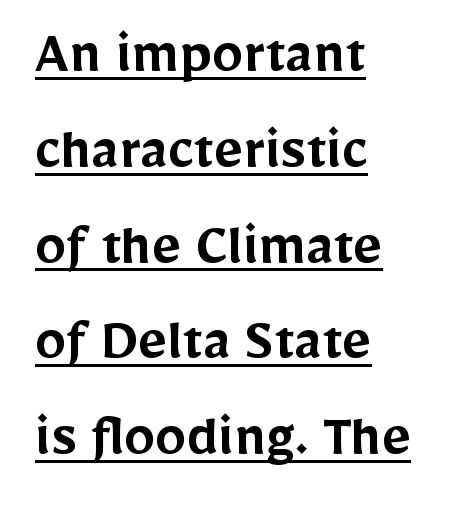
{"serif": "no", "italic": "no", "bold": "semi", "weight": "semibold", "width": "normal", "stroke_contrast": "low", "x_height": "medium", "monospaced": "no", "underline": "yes", "align": "left", "line_spacing": "normal", "line_spacing_ratio": 1.52, "letter_spacing": "normal", "letter_spacing_em": 0.0, "glyph_px": 63}
